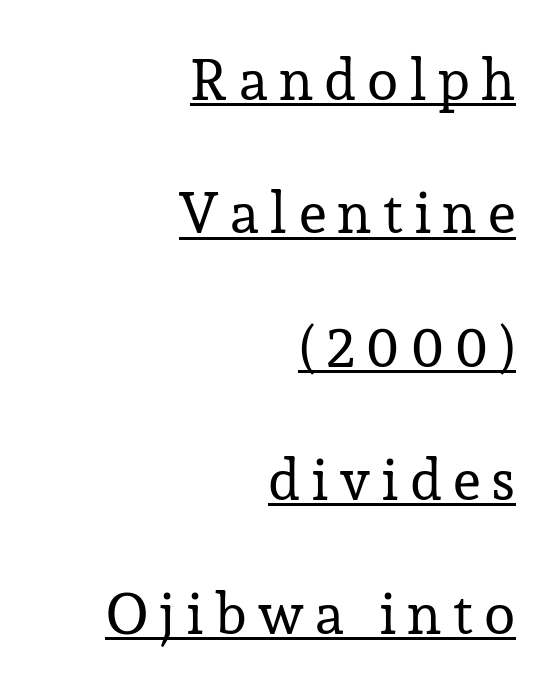
The rendering uses the underline text-decoration. Where is the straight margin? On the right. Glyph-to-glyph distance is far greater than everyday printed text. Ascenders rise straight up at ninety degrees.
